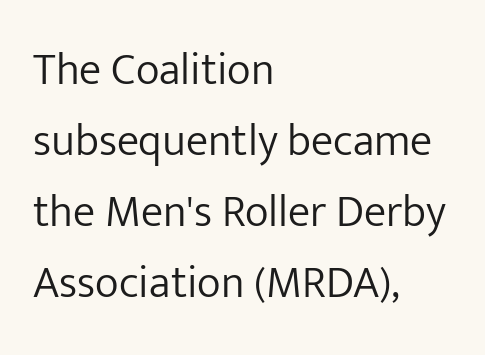
Q: Is the text bold? A: No.
Q: Is the text italic (slanted)? A: No, it is upright.
Q: Is the typeface a serif or a sans-serif typeface? A: Sans-serif.
Q: Is the text underlined? A: No.
Q: How is the paragraph aligned? A: Left-aligned.
Q: Is the spacing between letters normal or unusually wide? A: Normal.
Q: Is the spacing between lines tight, normal or loose? A: Normal.
Q: Width (condensed, normal, or wide)? A: Normal.
Q: Stroke contrast? A: Low.
Q: x-height? A: Medium.
Q: Monospaced? A: No.
